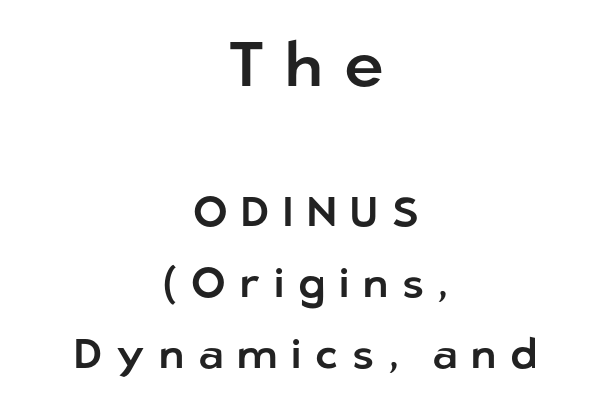
In this sample the first text group is rendered at the bigger scale. The paragraph has two soft edges and a firm central axis. Think of a printed novel: that variable character pitch is what you see here. Descenders are the only things crossing below the line. The horizontal fit of the characters is loose and conspicuously gappy. Letterform terminals end flat and unadorned throughout the passage.
